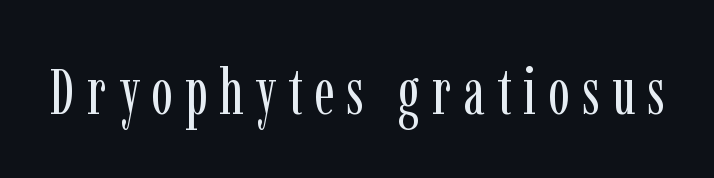
Q: Is the text bold? A: No.
Q: Is the text italic (slanted)? A: No, it is upright.
Q: Is the typeface a serif or a sans-serif typeface? A: Serif.
Q: Is the text underlined? A: No.
Q: Width (condensed, normal, or wide)? A: Condensed.
Q: Stroke contrast? A: Low.
Q: x-height? A: Medium.
Q: Monospaced? A: No.
